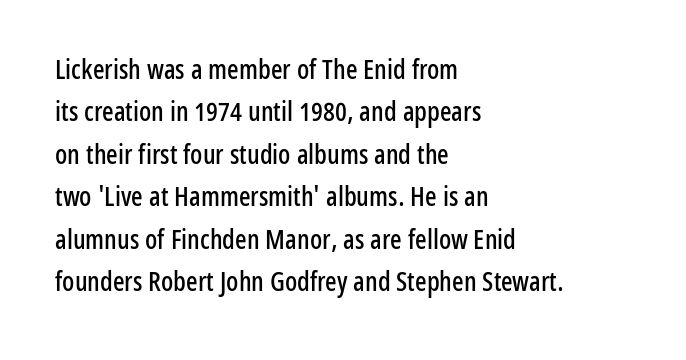
Successive baselines arrive at the customary interval. Tall strokes in this sample are plumb rather than angled. Where is the straight margin? On the left. Lines of text with bare space underneath. Each word holds together tightly as a unit, with standard inter-letter gaps.
